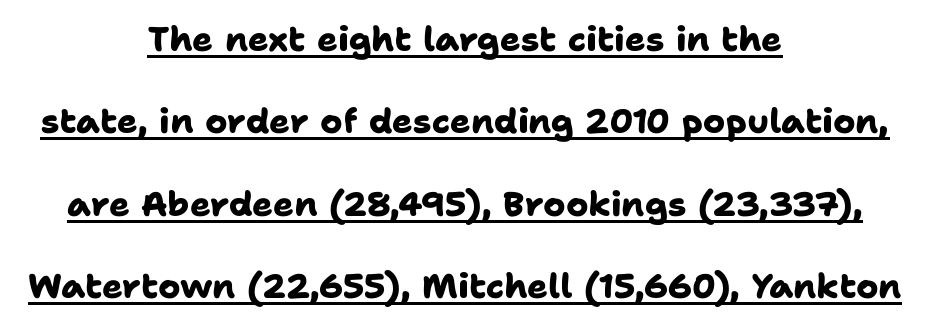
{"serif": "no", "bold": "yes", "weight": "heavy", "width": "normal", "stroke_contrast": "low", "x_height": "medium", "monospaced": "no", "underline": "yes", "align": "center", "line_spacing": "loose", "line_spacing_ratio": 2.42, "letter_spacing": "normal", "letter_spacing_em": 0.0, "glyph_px": 34}
